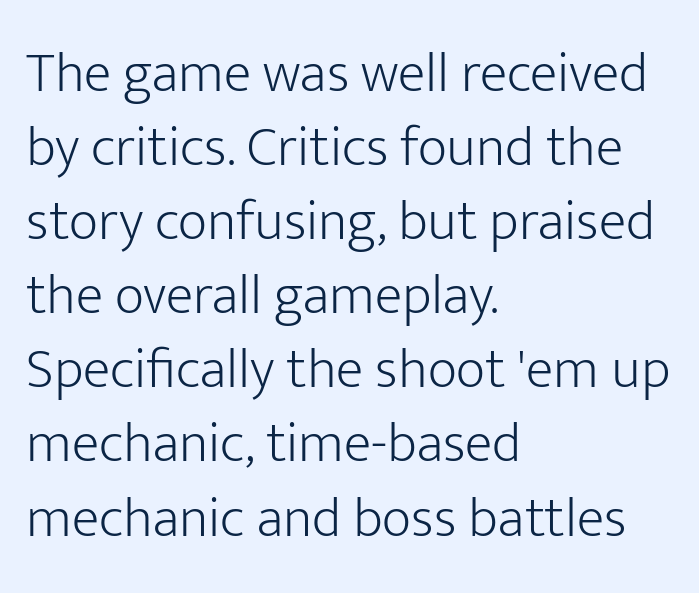
Q: Is the text bold? A: No.
Q: Is the text italic (slanted)? A: No, it is upright.
Q: Is the typeface a serif or a sans-serif typeface? A: Sans-serif.
Q: Is the text underlined? A: No.
Q: How is the paragraph aligned? A: Left-aligned.
Q: Is the spacing between letters normal or unusually wide? A: Normal.
Q: Is the spacing between lines tight, normal or loose? A: Normal.
Q: Width (condensed, normal, or wide)? A: Normal.
Q: Stroke contrast? A: Low.
Q: x-height? A: Medium.
Q: Monospaced? A: No.
